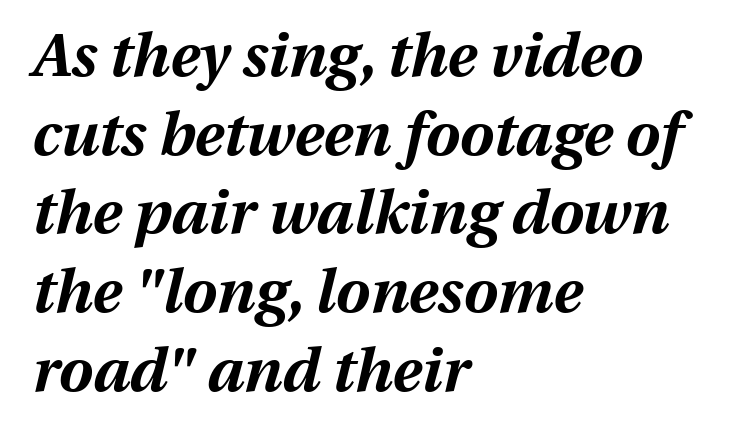
Q: Is the text bold? A: Yes.
Q: Is the text italic (slanted)? A: Yes, it leans right by about 13 degrees.
Q: Is the text underlined? A: No.
Q: How is the paragraph aligned? A: Left-aligned.
Q: Is the spacing between letters normal or unusually wide? A: Normal.
Q: Is the spacing between lines tight, normal or loose? A: Normal.
Q: Width (condensed, normal, or wide)? A: Normal.
Q: Stroke contrast? A: Medium.
Q: x-height? A: Medium.
Q: Monospaced? A: No.
